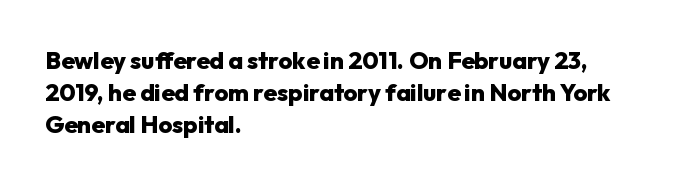
{"italic": "no", "bold": "yes", "underline": "no", "align": "left", "line_spacing": "normal", "line_spacing_ratio": 1.33, "letter_spacing": "normal", "letter_spacing_em": 0.0, "glyph_px": 24}
